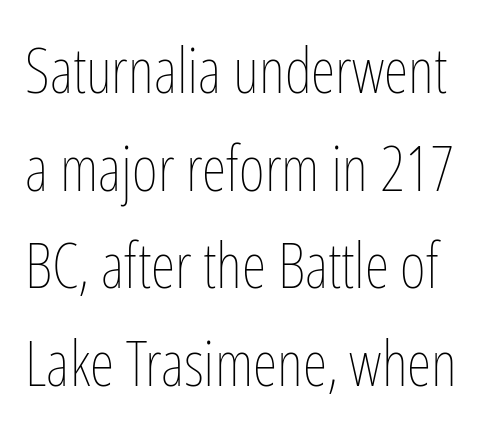
The image shows 63 px thin, condensed type, upright; set normal line spacing (1.55x), normal letter spacing, not underlined; low stroke contrast and a medium x-height.
